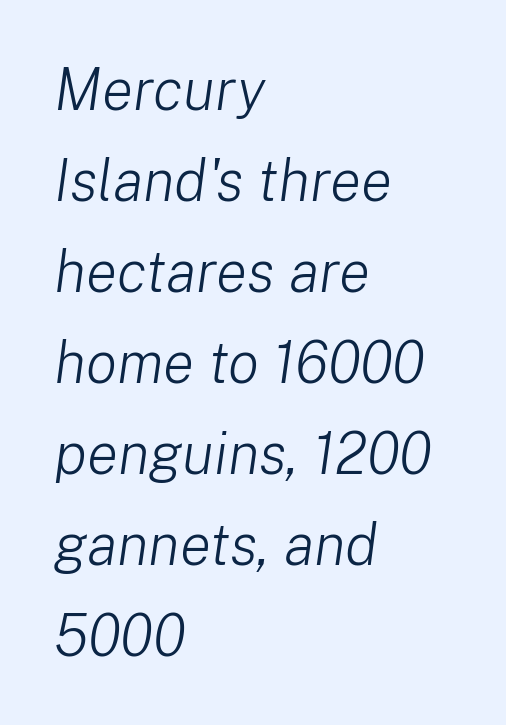
{"italic": "yes", "lean": "right", "slant_degrees": 8, "bold": "no", "weight": "light", "width": "normal", "stroke_contrast": "low", "x_height": "medium", "monospaced": "no", "underline": "no", "align": "left", "line_spacing": "normal", "line_spacing_ratio": 1.57, "letter_spacing": "normal", "letter_spacing_em": 0.0, "glyph_px": 58}
